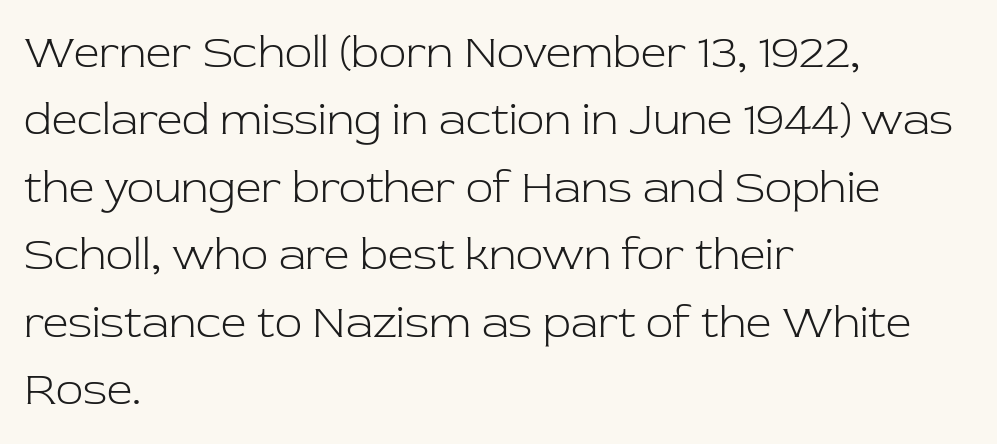
{"serif": "yes", "italic": "no", "bold": "no", "weight": "light", "width": "normal", "stroke_contrast": "low", "x_height": "medium", "monospaced": "no", "underline": "no", "align": "left", "line_spacing": "normal", "line_spacing_ratio": 1.5, "letter_spacing": "normal", "letter_spacing_em": 0.0, "glyph_px": 45}
